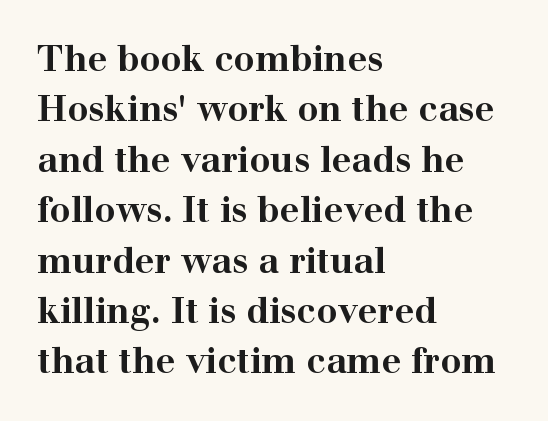
{"serif": "yes", "italic": "no", "bold": "yes", "weight": "bold", "width": "wide", "stroke_contrast": "high", "x_height": "medium", "monospaced": "no", "underline": "no", "align": "left", "line_spacing": "normal", "line_spacing_ratio": 1.44, "letter_spacing": "normal", "letter_spacing_em": 0.0, "glyph_px": 35}
